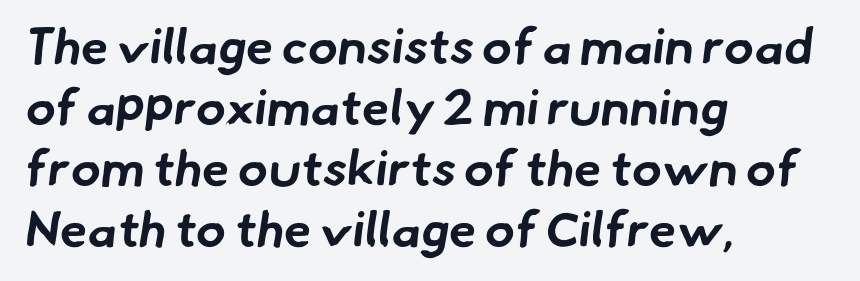
The image shows 50 px bold sans-serif type; set left-aligned, line spacing 1.22x, normal letter spacing, not underlined; low stroke contrast and a small x-height.
